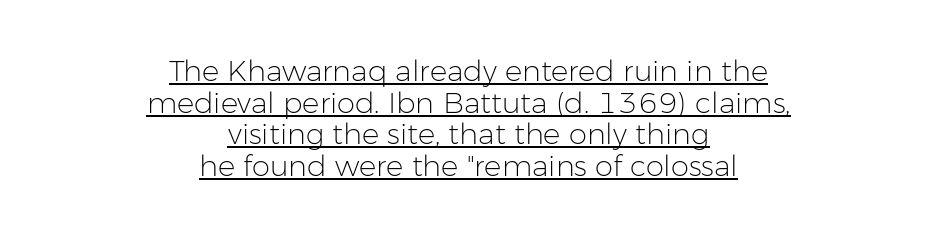
Q: Is the text bold? A: No.
Q: Is the text italic (slanted)? A: No, it is upright.
Q: Is the typeface a serif or a sans-serif typeface? A: Sans-serif.
Q: Is the text underlined? A: Yes.
Q: How is the paragraph aligned? A: Centered.
Q: Is the spacing between letters normal or unusually wide? A: Normal.
Q: Is the spacing between lines tight, normal or loose? A: Tight.
Q: Width (condensed, normal, or wide)? A: Normal.
Q: Stroke contrast? A: Low.
Q: x-height? A: Medium.
Q: Monospaced? A: No.
